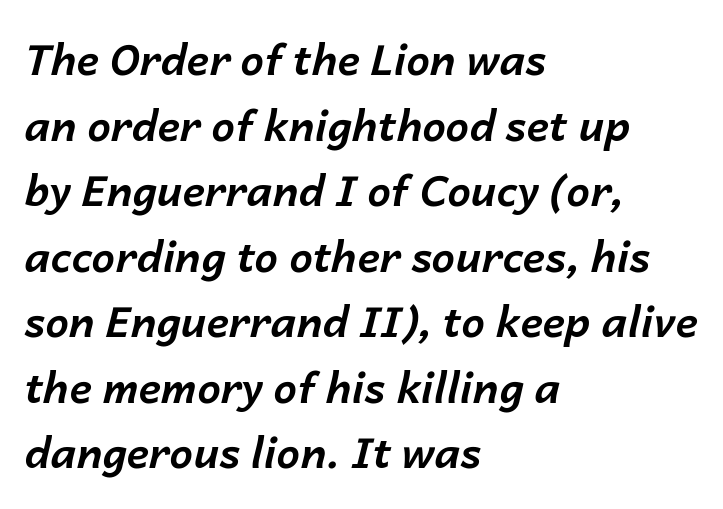
The image shows 42 px bold type, italic (leaning right); set left-aligned, normal line spacing (1.56x), normal letter spacing, not underlined; low stroke contrast and a medium x-height.
